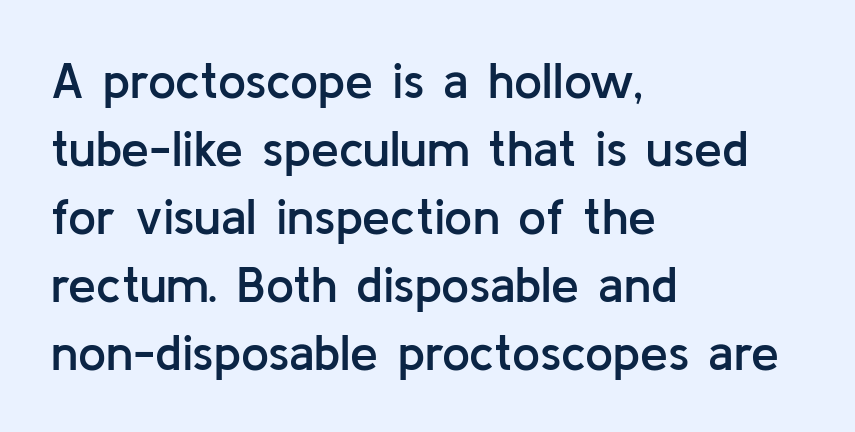
Q: Is the text bold? A: Semi-bold.
Q: Is the text italic (slanted)? A: No, it is upright.
Q: Is the typeface a serif or a sans-serif typeface? A: Sans-serif.
Q: Is the text underlined? A: No.
Q: How is the paragraph aligned? A: Left-aligned.
Q: Is the spacing between letters normal or unusually wide? A: Normal.
Q: Is the spacing between lines tight, normal or loose? A: Normal.
Q: Width (condensed, normal, or wide)? A: Normal.
Q: Stroke contrast? A: Low.
Q: x-height? A: Medium.
Q: Monospaced? A: No.
